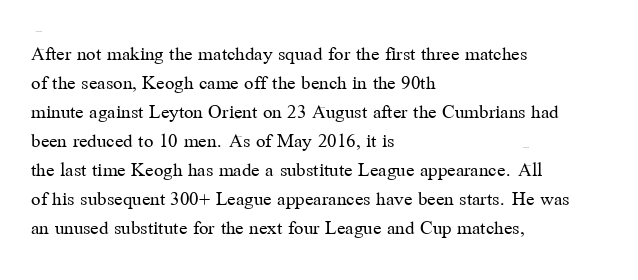
The image shows 21 px text type, upright; set left-aligned, normal line spacing (1.38x), normal letter spacing, not underlined.
